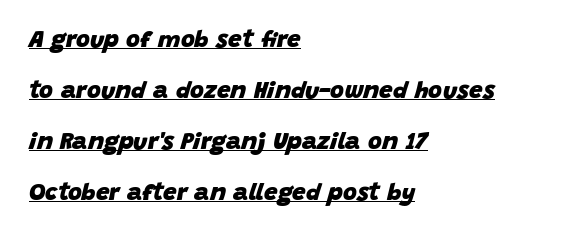
Q: Is the text bold? A: Yes.
Q: Is the text italic (slanted)? A: Yes, it leans right by about 15 degrees.
Q: Is the text underlined? A: Yes.
Q: How is the paragraph aligned? A: Left-aligned.
Q: Is the spacing between letters normal or unusually wide? A: Normal.
Q: Is the spacing between lines tight, normal or loose? A: Loose.
